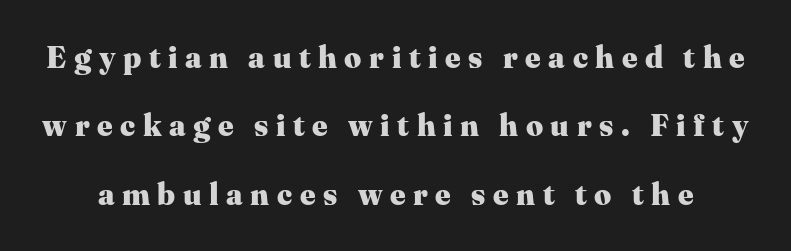
Q: Is the text bold? A: Yes.
Q: Is the text italic (slanted)? A: No, it is upright.
Q: Is the typeface a serif or a sans-serif typeface? A: Serif.
Q: Is the text underlined? A: No.
Q: Is the spacing between letters normal or unusually wide? A: Unusually wide.
Q: Is the spacing between lines tight, normal or loose? A: Loose.
Q: Width (condensed, normal, or wide)? A: Normal.
Q: Stroke contrast? A: Medium.
Q: x-height? A: Medium.
Q: Monospaced? A: No.
